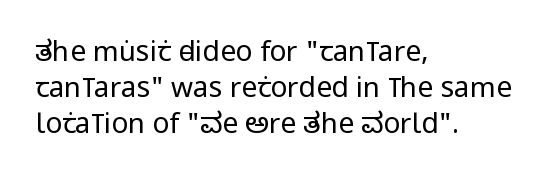
{"serif": "no", "italic": "no", "bold": "no", "weight": "regular", "width": "condensed", "stroke_contrast": "low", "x_height": "large", "monospaced": "no", "underline": "no", "align": "left", "line_spacing": "normal", "line_spacing_ratio": 1.28, "letter_spacing": "normal", "letter_spacing_em": 0.0, "glyph_px": 28}
